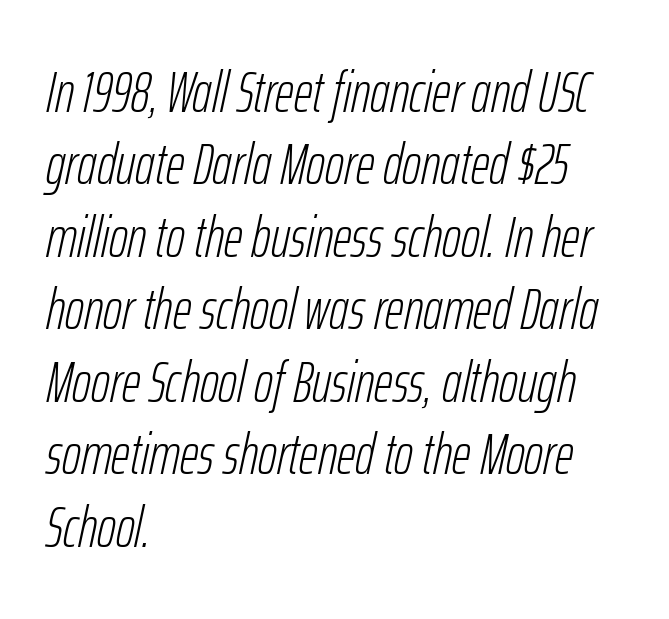
The weight would be labelled regular, book, light, or lighter still. Normally led — the rows are evenly, conventionally spaced. The text carries the slant typical of an italic or oblique font. The setting favours the left margin, as ordinary paragraphs usually do. These lines are rendered in a variable-pitch font. The tracking reads as untouched default to a designer's eye.
